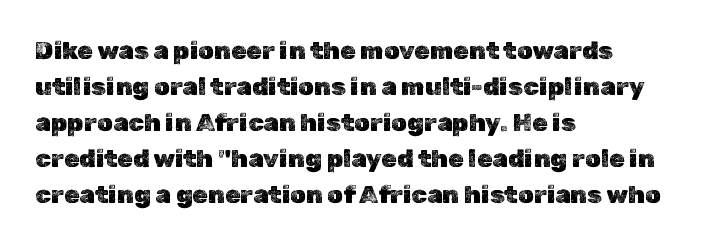
Vertically, the passage feels balanced, rows spaced as you'd expect. Every character sits straight up, as roman type does. A typesetter would call this zero additional tracking. Each line starts at the same left margin while the right side varies. Descenders are the only things crossing below the line.
